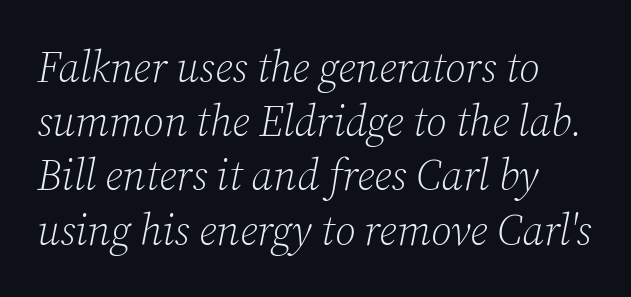
The image shows 43 px light serif type, italic (leaning right); set normal line spacing (1.26x), normal letter spacing, not underlined; low stroke contrast and a medium x-height.
